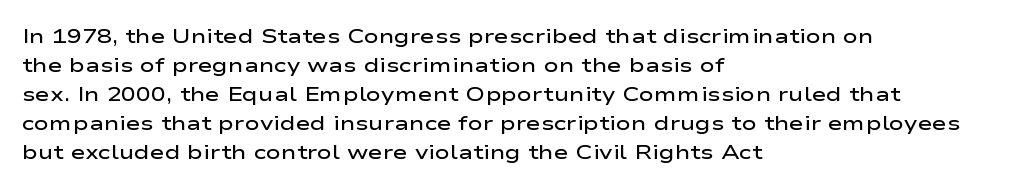
Q: Is the text bold? A: Semi-bold.
Q: Is the text italic (slanted)? A: No, it is upright.
Q: Is the text underlined? A: No.
Q: How is the paragraph aligned? A: Left-aligned.
Q: Is the spacing between letters normal or unusually wide? A: Normal.
Q: Is the spacing between lines tight, normal or loose? A: Normal.
